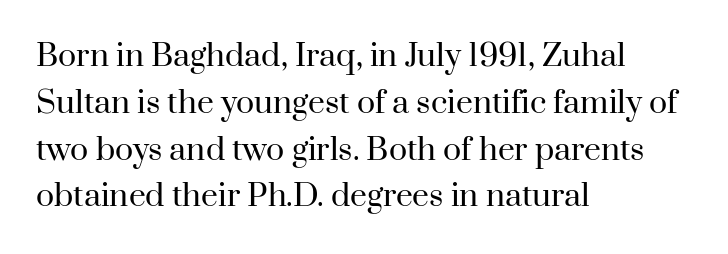
Nobody drew a line under any word here. Spacing between characters is what you'd get straight out of the box. Style check: upright. The rendering uses natural spacing where letterforms have individual widths.
